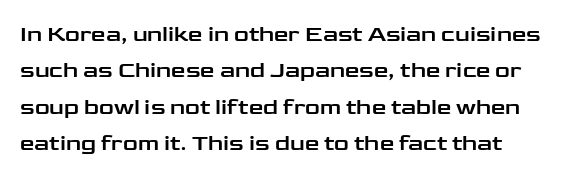
This is the regular roman posture of the typeface. Vertically, the passage feels balanced, rows spaced as you'd expect. The letterforms sit shoulder to shoulder at normal distance. A bare baseline throughout the passage.
